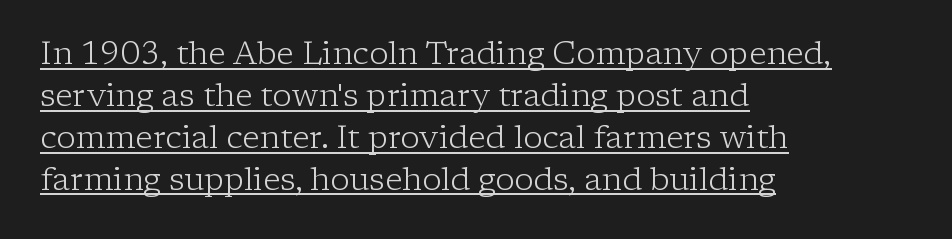
Q: Is the text bold? A: No.
Q: Is the text italic (slanted)? A: No, it is upright.
Q: Is the typeface a serif or a sans-serif typeface? A: Serif.
Q: Is the text underlined? A: Yes.
Q: How is the paragraph aligned? A: Left-aligned.
Q: Is the spacing between letters normal or unusually wide? A: Normal.
Q: Is the spacing between lines tight, normal or loose? A: Normal.
Q: Width (condensed, normal, or wide)? A: Normal.
Q: Stroke contrast? A: Low.
Q: x-height? A: Medium.
Q: Monospaced? A: No.
